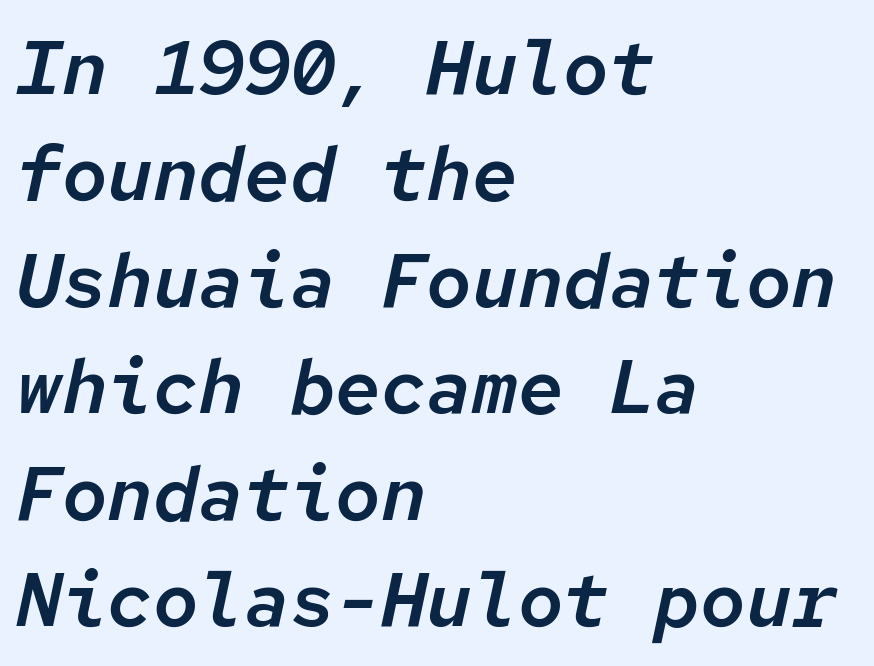
Q: Is the text italic (slanted)? A: Yes, it leans right by about 12 degrees.
Q: Is the text underlined? A: No.
Q: How is the paragraph aligned? A: Left-aligned.
Q: Is the spacing between letters normal or unusually wide? A: Normal.
Q: Is the spacing between lines tight, normal or loose? A: Normal.
Q: Width (condensed, normal, or wide)? A: Normal.
Q: Stroke contrast? A: Low.
Q: x-height? A: Medium.
Q: Monospaced? A: Yes.
